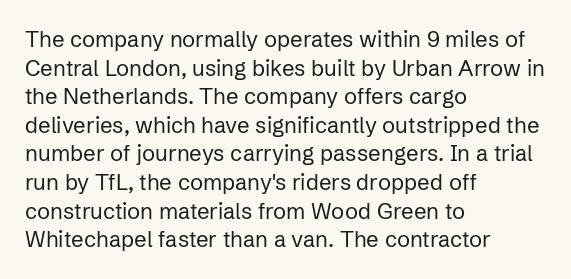
The image shows 22 px text type, upright; set left-aligned, normal line spacing (1.3x), normal letter spacing, not underlined.
